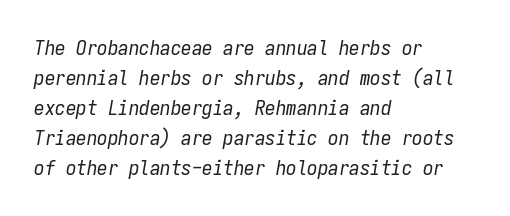
The image shows 21 px text type, italic (leaning right); set left-aligned, normal line spacing (1.43x), normal letter spacing, not underlined.
